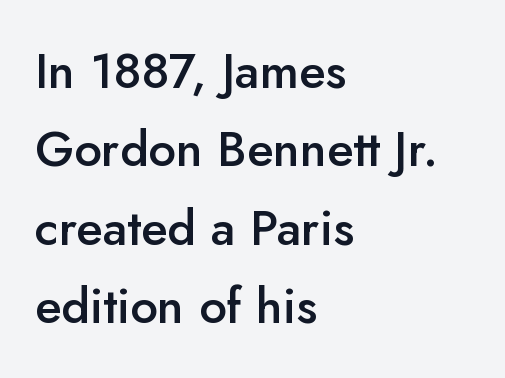
The image shows 49 px semibold sans-serif type, upright; set left-aligned, normal line spacing (1.6x), normal letter spacing, not underlined; low stroke contrast and a small x-height.
